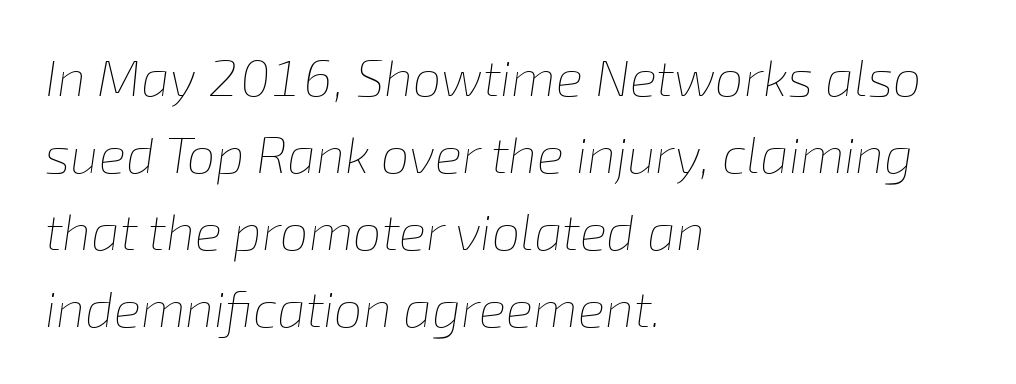
{"italic": "yes", "lean": "right", "slant_degrees": 8, "bold": "no", "weight": "thin", "width": "normal", "stroke_contrast": "low", "x_height": "medium", "monospaced": "no", "underline": "no", "align": "left", "line_spacing": "normal", "line_spacing_ratio": 1.51, "letter_spacing": "normal", "letter_spacing_em": 0.0, "glyph_px": 51}
